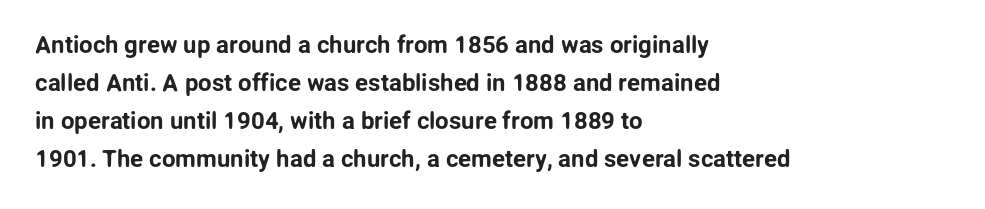
The image shows 24 px text type, upright; set left-aligned, normal line spacing (1.59x), normal letter spacing, not underlined.
